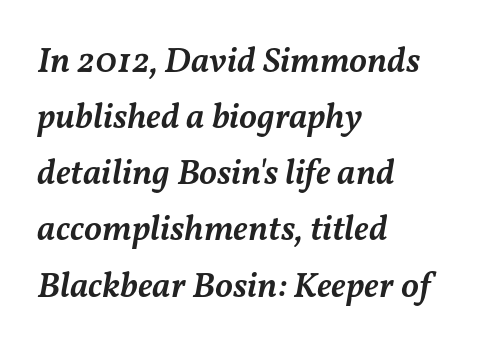
Each letter keeps its own natural width here, so spacing adapts to shape. A somewhat darkened texture: the type is semibold rather than bold. This sample uses plain, unmodified letter spacing. Honestly, the row spacing looks completely unremarkable.
